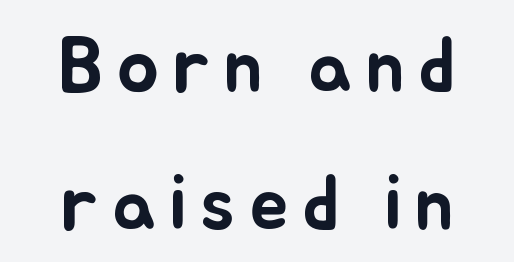
{"italic": "no", "width": "normal", "stroke_contrast": "low", "x_height": "small", "monospaced": "no", "underline": "no", "align": "center", "line_spacing_ratio": 1.77, "glyph_px": 78}
